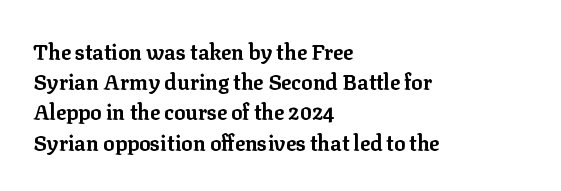
Q: Is the text bold? A: Yes.
Q: Is the text italic (slanted)? A: No, it is upright.
Q: Is the text underlined? A: No.
Q: How is the paragraph aligned? A: Left-aligned.
Q: Is the spacing between letters normal or unusually wide? A: Normal.
Q: Is the spacing between lines tight, normal or loose? A: Normal.
